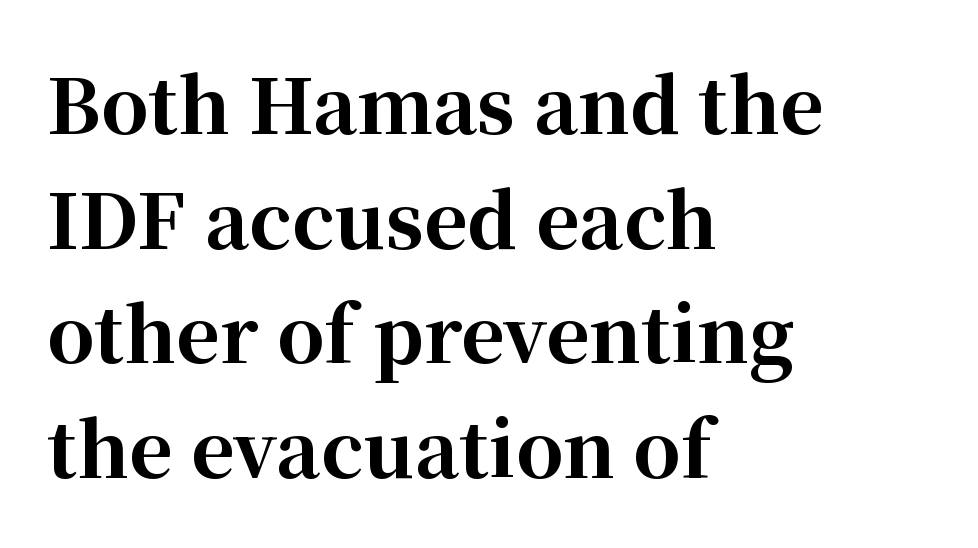
The image shows 75 px bold serif type, upright; set left-aligned, normal line spacing (1.53x), normal letter spacing, not underlined; high stroke contrast and a medium x-height.
